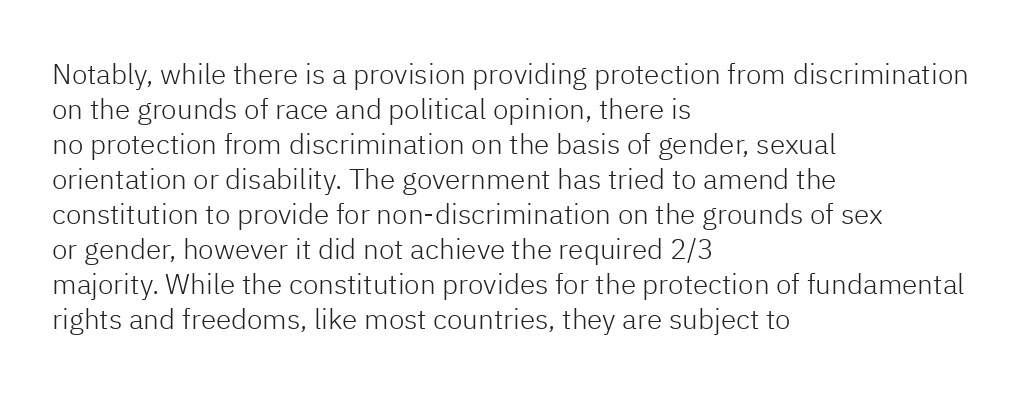
The vertical gap from one line to the next is medium. Each line starts at the same left margin while the right side varies. Anything drawn beneath the words? Only blank space. Look at the bottom of the vertical strokes: they stop flat, with no serifs. The letters stand upright; this is a roman face. Bold? No — there's no thickening of the strokes.
